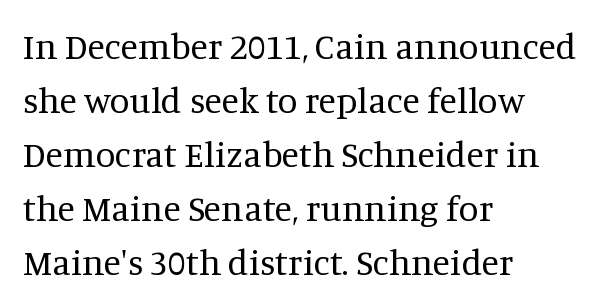
The image shows 36 px regular-weight serif type, upright; set left-aligned, normal line spacing (1.5x), normal letter spacing, not underlined; medium stroke contrast and a large x-height.
